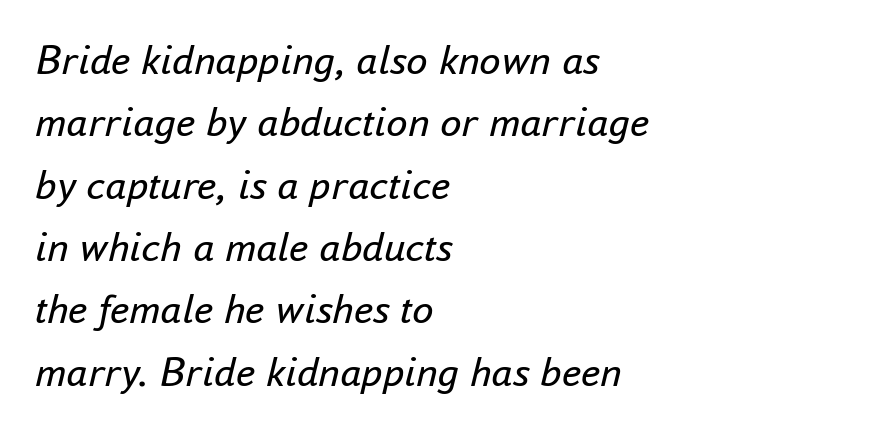
Q: Is the text bold? A: No.
Q: Is the text italic (slanted)? A: Yes, it leans right by about 16 degrees.
Q: Is the text underlined? A: No.
Q: How is the paragraph aligned? A: Left-aligned.
Q: Is the spacing between letters normal or unusually wide? A: Normal.
Q: Is the spacing between lines tight, normal or loose? A: Normal.
Q: Width (condensed, normal, or wide)? A: Normal.
Q: Stroke contrast? A: Low.
Q: x-height? A: Small.
Q: Monospaced? A: No.
